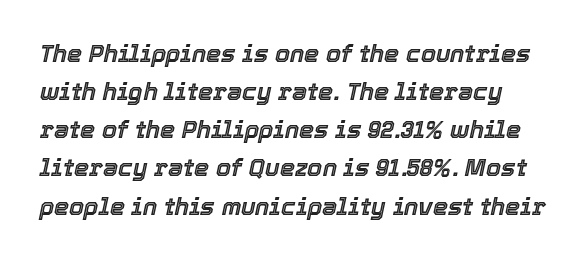
{"italic": "yes", "lean": "right", "slant_degrees": 12, "underline": "no", "line_spacing": "normal", "line_spacing_ratio": 1.59, "letter_spacing": "normal", "letter_spacing_em": 0.0, "glyph_px": 24}
